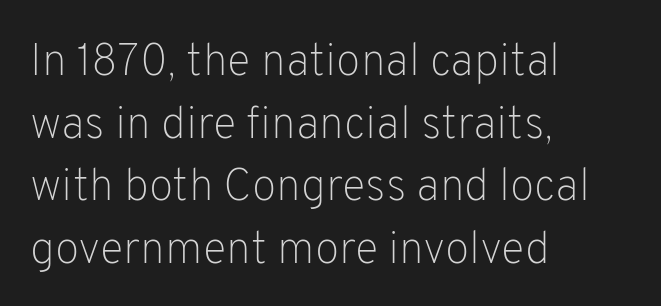
Is the type heavy? It reads as light-to-regular instead. A typesetter would call this zero additional tracking. All the whitespace from short lines collects on the right. These lines are rendered in a variable-pitch font. Vertically, the passage feels balanced, rows spaced as you'd expect.
